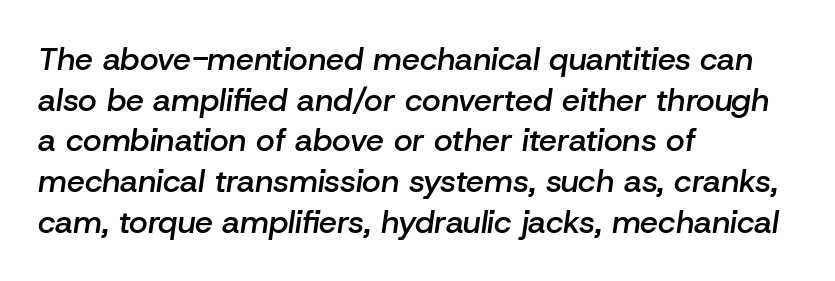
The image shows 32 px semibold type, italic (leaning right); set left-aligned, normal line spacing (1.27x), normal letter spacing, not underlined; low stroke contrast and a medium x-height.
